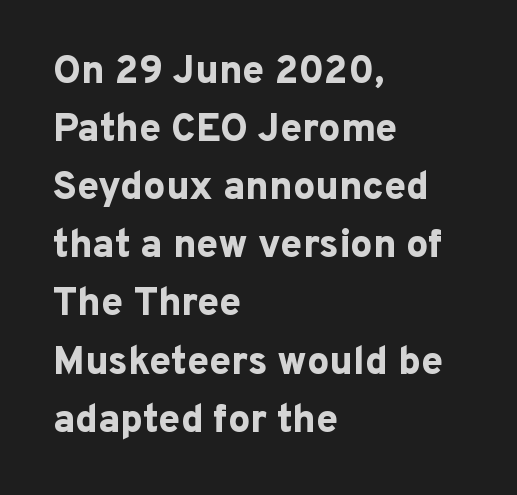
The image shows 39 px bold sans-serif type, upright; set left-aligned, normal line spacing (1.49x), normal letter spacing, not underlined; low stroke contrast and a medium x-height.
